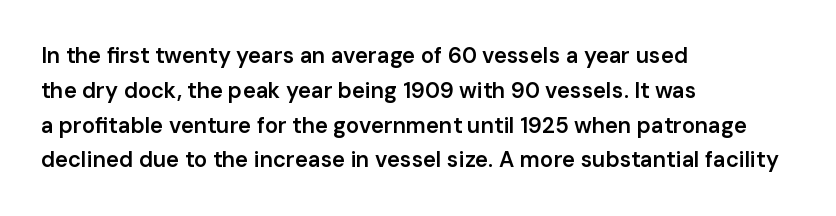
Q: Is the text bold? A: Semi-bold.
Q: Is the text italic (slanted)? A: No, it is upright.
Q: Is the text underlined? A: No.
Q: How is the paragraph aligned? A: Left-aligned.
Q: Is the spacing between letters normal or unusually wide? A: Normal.
Q: Is the spacing between lines tight, normal or loose? A: Normal.
